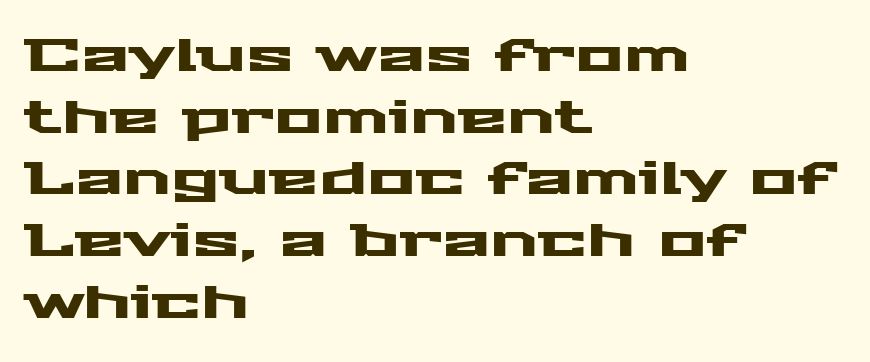
Q: Is the text italic (slanted)? A: No, it is upright.
Q: Is the typeface a serif or a sans-serif typeface? A: Sans-serif.
Q: Is the text underlined? A: No.
Q: How is the paragraph aligned? A: Left-aligned.
Q: Is the spacing between letters normal or unusually wide? A: Normal.
Q: Is the spacing between lines tight, normal or loose? A: Normal.
Q: Width (condensed, normal, or wide)? A: Wide.
Q: Stroke contrast? A: Medium.
Q: x-height? A: Medium.
Q: Monospaced? A: No.
